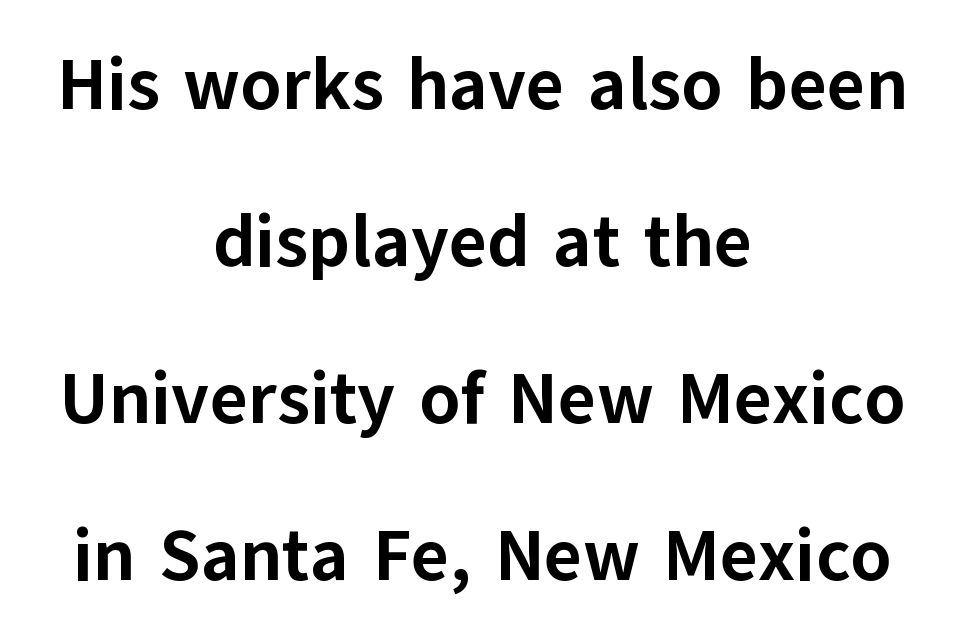
Q: Is the text bold? A: Yes.
Q: Is the text italic (slanted)? A: No, it is upright.
Q: Is the typeface a serif or a sans-serif typeface? A: Sans-serif.
Q: Is the text underlined? A: No.
Q: How is the paragraph aligned? A: Centered.
Q: Is the spacing between letters normal or unusually wide? A: Normal.
Q: Is the spacing between lines tight, normal or loose? A: Loose.
Q: Width (condensed, normal, or wide)? A: Normal.
Q: Stroke contrast? A: Low.
Q: x-height? A: Medium.
Q: Monospaced? A: No.
